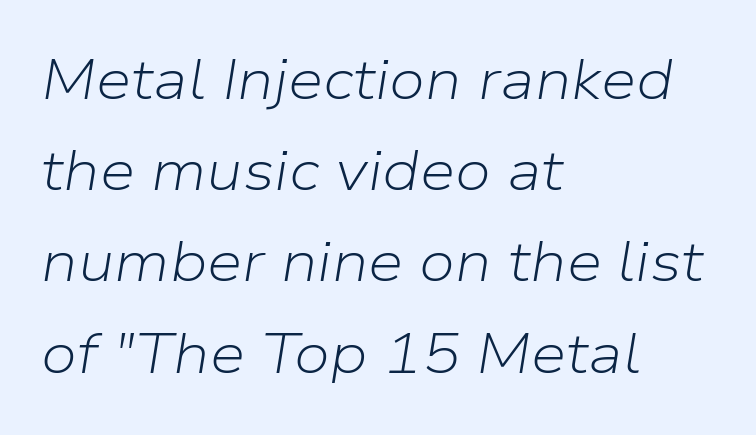
{"italic": "yes", "lean": "right", "slant_degrees": 9, "bold": "no", "weight": "light", "width": "normal", "stroke_contrast": "low", "x_height": "medium", "monospaced": "no", "underline": "no", "align": "left", "line_spacing": "normal", "line_spacing_ratio": 1.6, "letter_spacing": "normal", "letter_spacing_em": 0.0, "glyph_px": 57}
